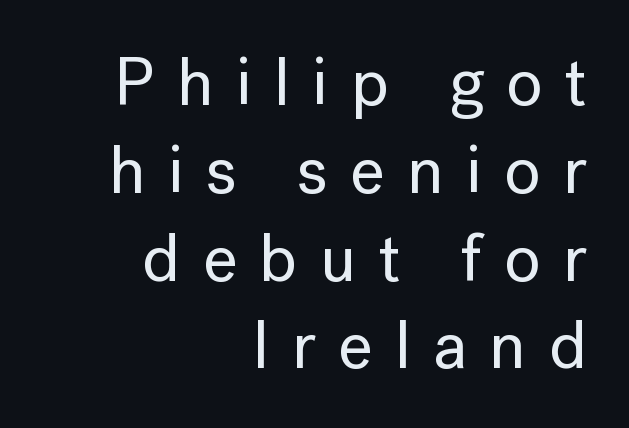
The image shows 67 px sans-serif type, upright; set right-aligned, normal line spacing (1.31x), unusually wide letter spacing (+0.33 em), not underlined; low stroke contrast and a medium x-height.
